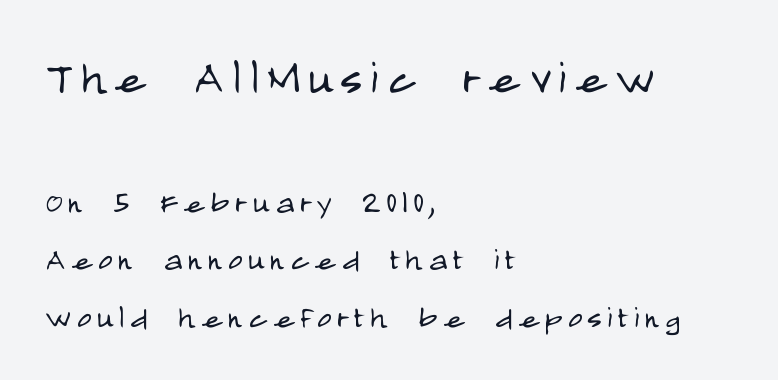
The image shows 59 px light, condensed sans-serif type, upright; set left-aligned, normal line spacing (1.48x), not underlined; the first (top) block is 1.51x larger; low stroke contrast and a large x-height.
